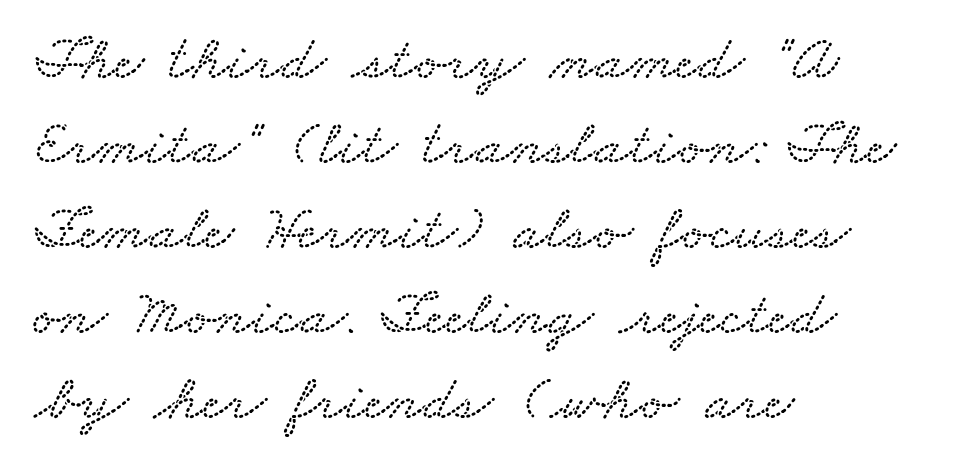
Q: Is the text underlined? A: No.
Q: How is the paragraph aligned? A: Left-aligned.
Q: Is the spacing between letters normal or unusually wide? A: Normal.
Q: Is the spacing between lines tight, normal or loose? A: Normal.
Q: Width (condensed, normal, or wide)? A: Wide.
Q: Stroke contrast? A: Low.
Q: x-height? A: Small.
Q: Monospaced? A: No.
